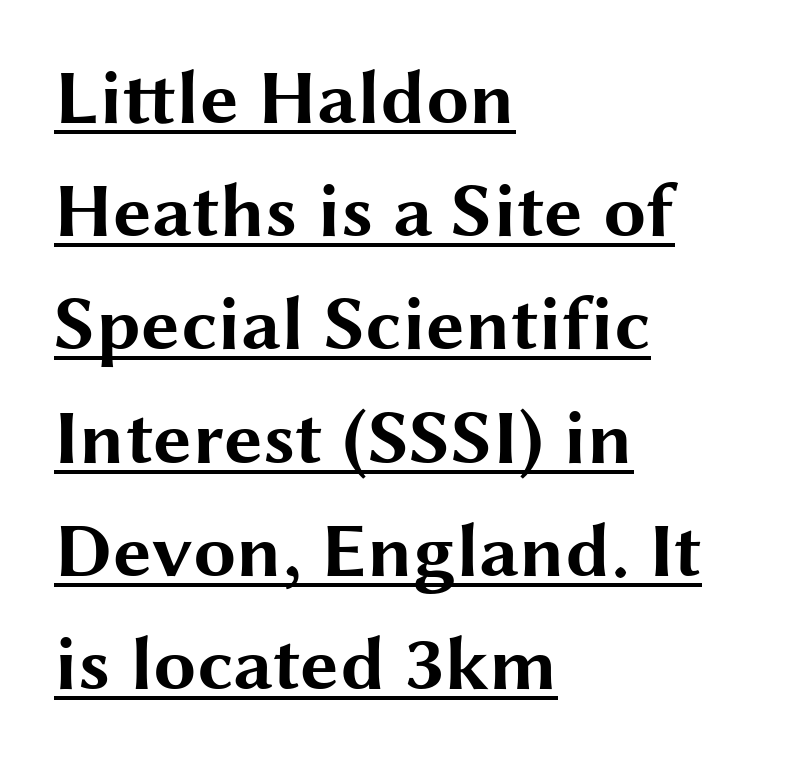
Successive baselines arrive at the customary interval. These characters rest on top of a visible drawn line. Each word holds together tightly as a unit, with standard inter-letter gaps. Unlike a traditional serif, this face leaves its strokes unadorned. The type sits square on the baseline with zero lean.
